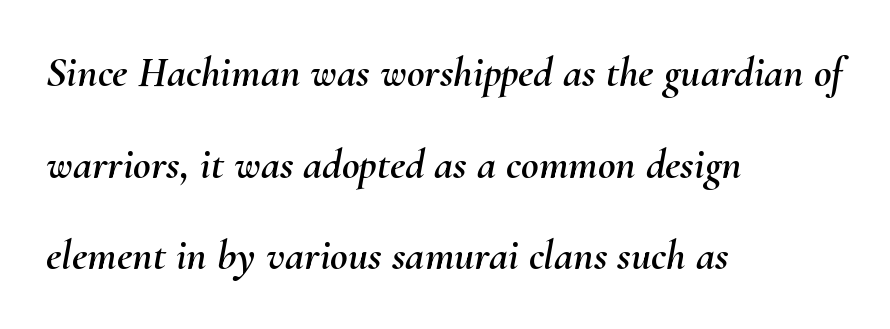
Q: Is the text italic (slanted)? A: Yes, it leans right by about 10 degrees.
Q: Is the text underlined? A: No.
Q: How is the paragraph aligned? A: Left-aligned.
Q: Is the spacing between letters normal or unusually wide? A: Normal.
Q: Is the spacing between lines tight, normal or loose? A: Loose.
Q: Width (condensed, normal, or wide)? A: Normal.
Q: Stroke contrast? A: Medium.
Q: x-height? A: Small.
Q: Monospaced? A: No.
